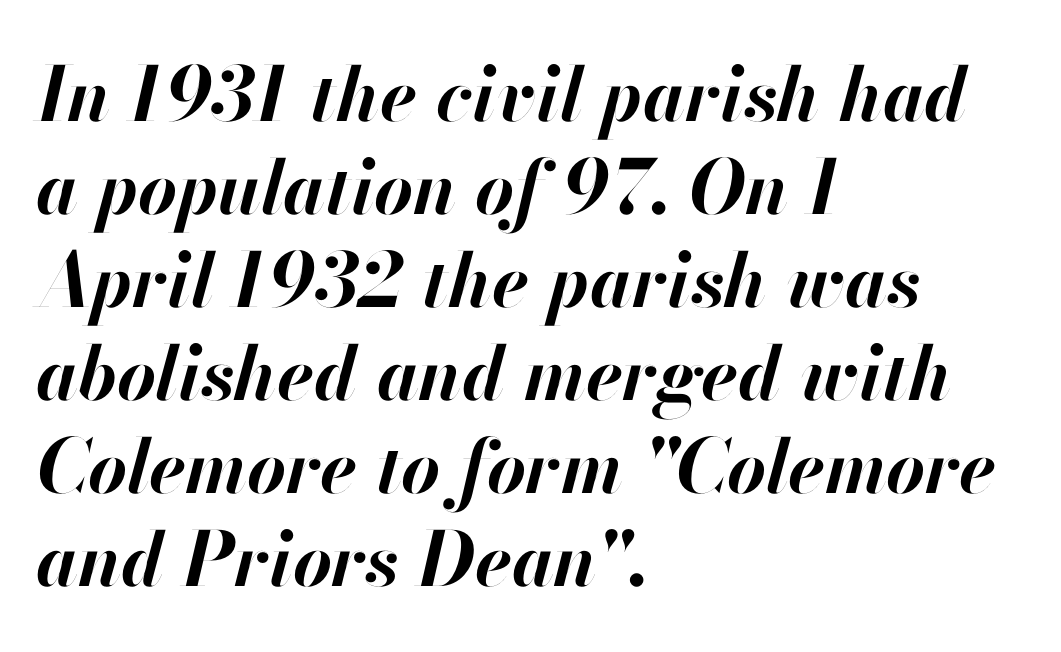
The image shows 75 px bold type, italic (leaning right); set left-aligned, line spacing 1.24x, normal letter spacing, not underlined; high stroke contrast and a small x-height.
